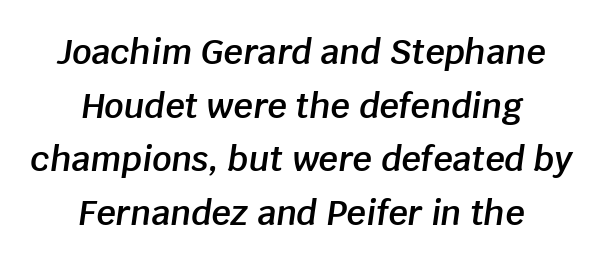
Q: Is the text bold? A: Semi-bold.
Q: Is the text italic (slanted)? A: Yes, it leans right by about 8 degrees.
Q: Is the text underlined? A: No.
Q: How is the paragraph aligned? A: Centered.
Q: Is the spacing between letters normal or unusually wide? A: Normal.
Q: Is the spacing between lines tight, normal or loose? A: Normal.
Q: Width (condensed, normal, or wide)? A: Normal.
Q: Stroke contrast? A: Low.
Q: x-height? A: Large.
Q: Monospaced? A: No.
